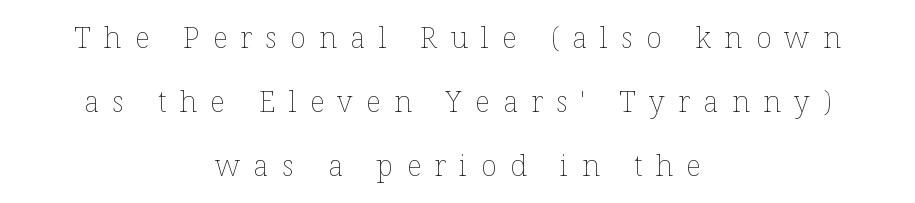
{"italic": "no", "bold": "no", "weight": "thin", "width": "normal", "stroke_contrast": "low", "x_height": "medium", "monospaced": "no", "underline": "no", "align": "center", "line_spacing": "loose", "line_spacing_ratio": 2.21, "letter_spacing": "wide", "letter_spacing_em": 0.46, "glyph_px": 29}
